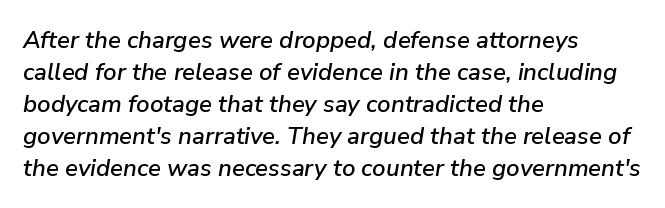
Descender tails drop into unmarked territory. Between one letter and the next there's only the usual sliver of space. Students, observe: this is what conventionally led text looks like. This is oblique type, the kind used for emphasis or titles. Alignment: flush left.
